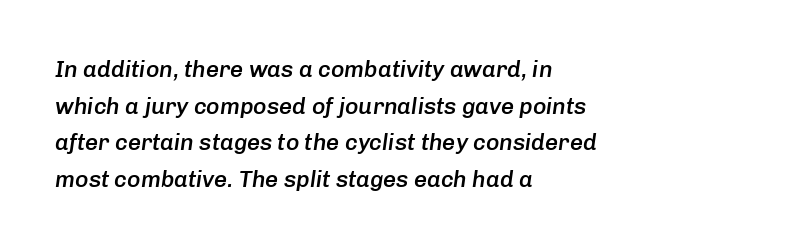
The image shows 23 px text type, italic (leaning right); set left-aligned, normal line spacing (1.59x), normal letter spacing, not underlined.
